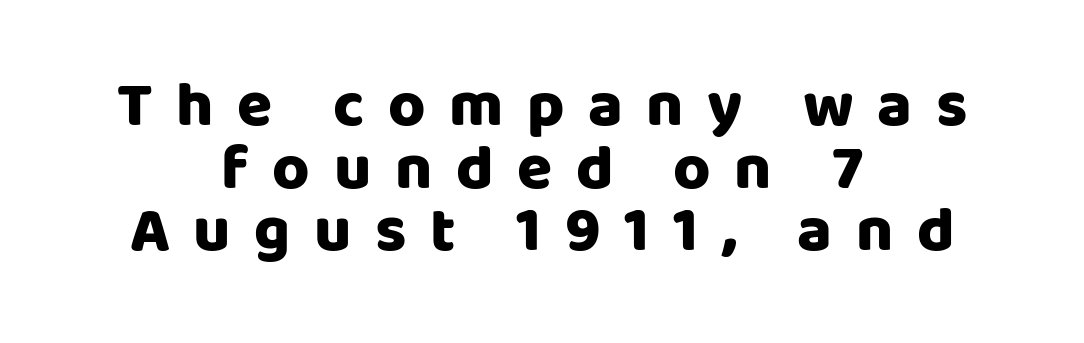
Q: Is the text bold? A: Yes.
Q: Is the text italic (slanted)? A: No, it is upright.
Q: Is the typeface a serif or a sans-serif typeface? A: Sans-serif.
Q: Is the text underlined? A: No.
Q: How is the paragraph aligned? A: Centered.
Q: Is the spacing between letters normal or unusually wide? A: Unusually wide.
Q: Is the spacing between lines tight, normal or loose? A: Tight.
Q: Width (condensed, normal, or wide)? A: Normal.
Q: Stroke contrast? A: Low.
Q: x-height? A: Large.
Q: Monospaced? A: No.
